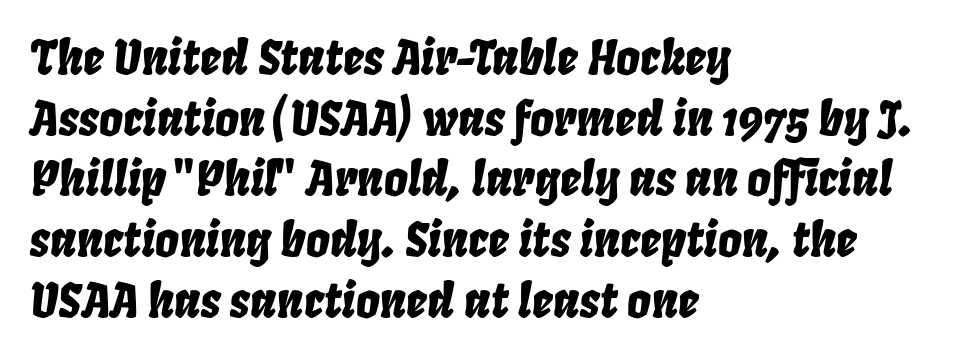
{"italic": "yes", "lean": "right", "slant_degrees": 8, "width": "condensed", "stroke_contrast": "low", "x_height": "large", "monospaced": "no", "underline": "no", "align": "left", "line_spacing": "normal", "line_spacing_ratio": 1.29, "letter_spacing": "normal", "letter_spacing_em": 0.0, "glyph_px": 47}
